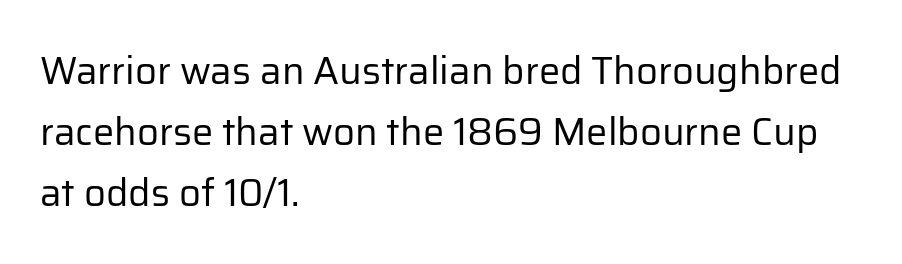
Q: Is the text bold? A: No.
Q: Is the text italic (slanted)? A: No, it is upright.
Q: Is the typeface a serif or a sans-serif typeface? A: Sans-serif.
Q: Is the text underlined? A: No.
Q: How is the paragraph aligned? A: Left-aligned.
Q: Is the spacing between letters normal or unusually wide? A: Normal.
Q: Is the spacing between lines tight, normal or loose? A: Normal.
Q: Width (condensed, normal, or wide)? A: Normal.
Q: Stroke contrast? A: Low.
Q: x-height? A: Medium.
Q: Monospaced? A: No.
